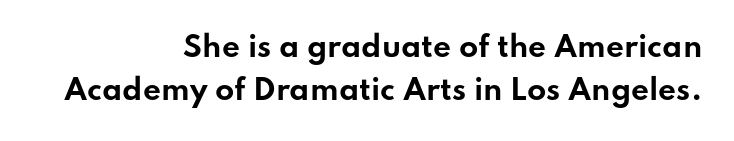
Students, this is bold: see how much ink each stroke carries. The gaps between neighbouring characters are ordinary and unremarkable. Any mark beneath the type? The region is blank. Compared with typical paragraphs, the rows here are spaced about the same. Horizontal alignment here is rightward, an uncommon choice for prose. Grotesque or geometric, the face here clearly has no serifs.
